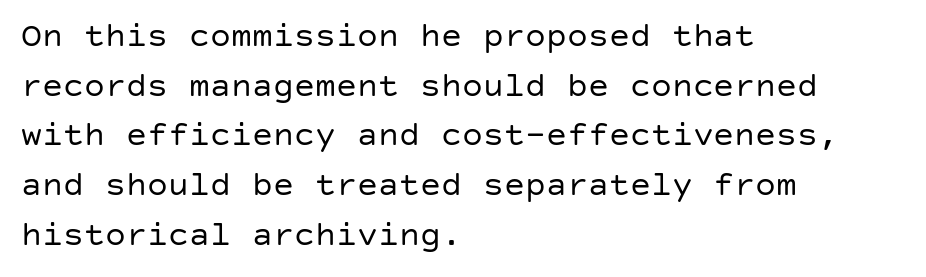
Q: Is the text bold? A: No.
Q: Is the text italic (slanted)? A: No, it is upright.
Q: Is the typeface a serif or a sans-serif typeface? A: Sans-serif.
Q: Is the text underlined? A: No.
Q: How is the paragraph aligned? A: Left-aligned.
Q: Is the spacing between letters normal or unusually wide? A: Normal.
Q: Is the spacing between lines tight, normal or loose? A: Normal.
Q: Width (condensed, normal, or wide)? A: Normal.
Q: Stroke contrast? A: Low.
Q: x-height? A: Large.
